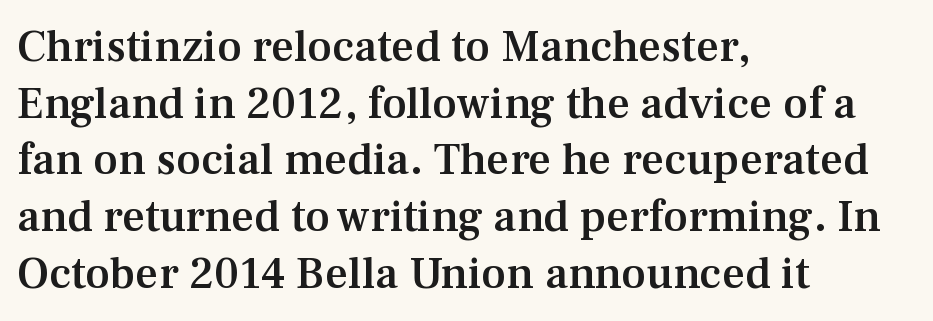
Q: Is the text bold? A: Semi-bold.
Q: Is the text italic (slanted)? A: No, it is upright.
Q: Is the typeface a serif or a sans-serif typeface? A: Serif.
Q: Is the text underlined? A: No.
Q: How is the paragraph aligned? A: Left-aligned.
Q: Is the spacing between letters normal or unusually wide? A: Normal.
Q: Is the spacing between lines tight, normal or loose? A: Normal.
Q: Width (condensed, normal, or wide)? A: Normal.
Q: Stroke contrast? A: Medium.
Q: x-height? A: Medium.
Q: Monospaced? A: No.
